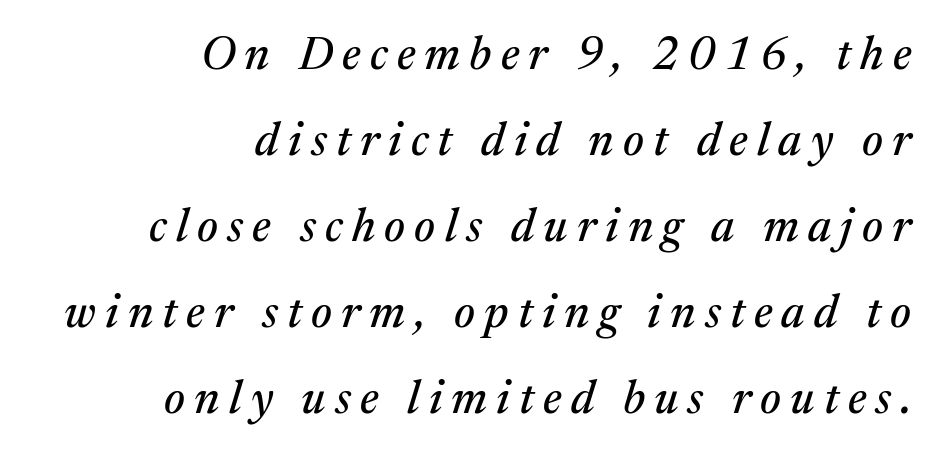
{"serif": "yes", "italic": "yes", "lean": "right", "slant_degrees": 17, "width": "normal", "stroke_contrast": "medium", "x_height": "medium", "monospaced": "no", "underline": "no", "align": "right", "line_spacing_ratio": 1.87, "letter_spacing": "wide", "letter_spacing_em": 0.2, "glyph_px": 46}
